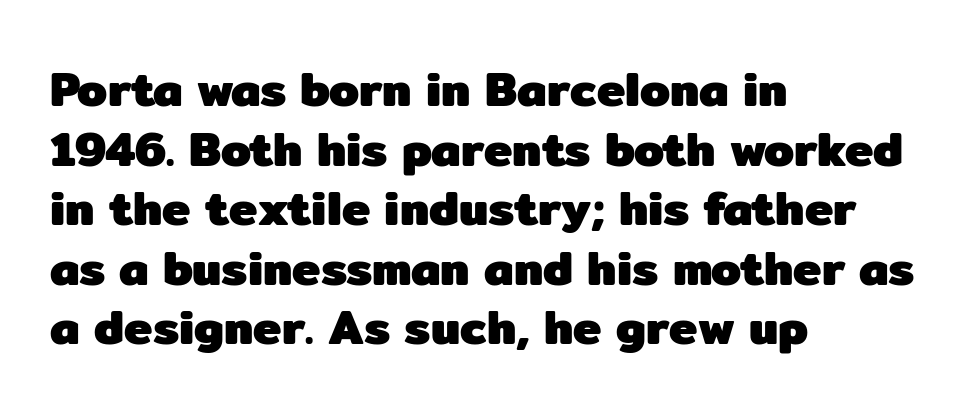
Q: Is the text bold? A: Yes.
Q: Is the text italic (slanted)? A: No, it is upright.
Q: Is the typeface a serif or a sans-serif typeface? A: Sans-serif.
Q: Is the text underlined? A: No.
Q: How is the paragraph aligned? A: Left-aligned.
Q: Is the spacing between letters normal or unusually wide? A: Normal.
Q: Width (condensed, normal, or wide)? A: Normal.
Q: Stroke contrast? A: Low.
Q: x-height? A: Medium.
Q: Monospaced? A: No.
